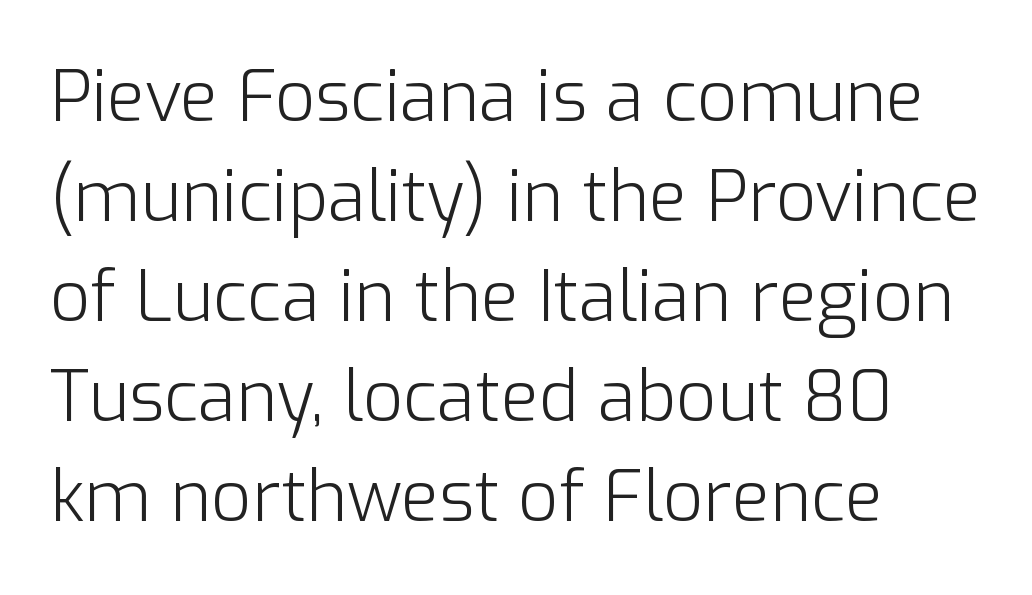
The image shows 70 px light sans-serif type, upright; set left-aligned, normal line spacing (1.43x), normal letter spacing, not underlined; low stroke contrast and a medium x-height.
